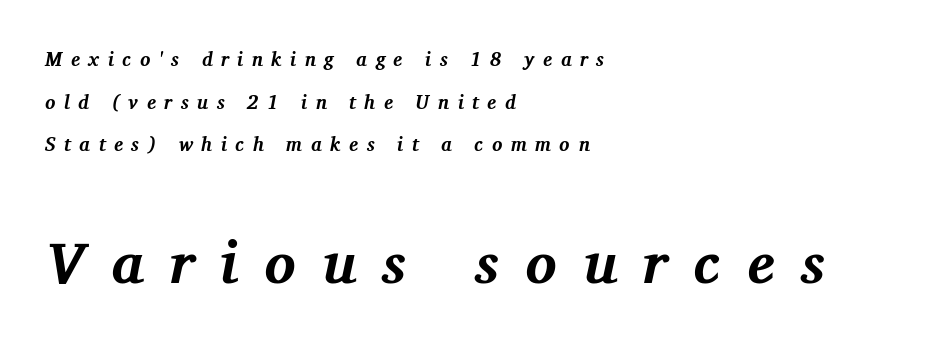
Layout note: lines flush left. The characters display serif detailing at their extremities. In terms of letterspacing, this is a distinctly airy, spread setting. Do the characters align in a grid? No, the font is proportional.
